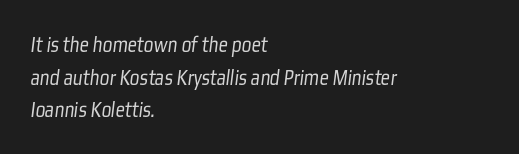
{"bold": "no", "underline": "no", "align": "left", "line_spacing": "normal", "line_spacing_ratio": 1.42, "letter_spacing": "normal", "letter_spacing_em": 0.0, "glyph_px": 23}
